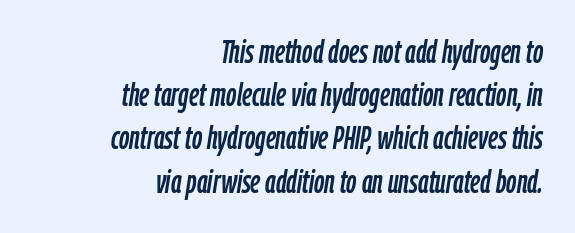
Character widths vary here, with narrow letters taking less room than wide ones. The leading is moderate, giving the passage an even texture. The text block is weighted toward the right margin, trailing off unevenly leftward. Descender tails drop into unmarked territory. A typesetter would call this zero additional tracking.
